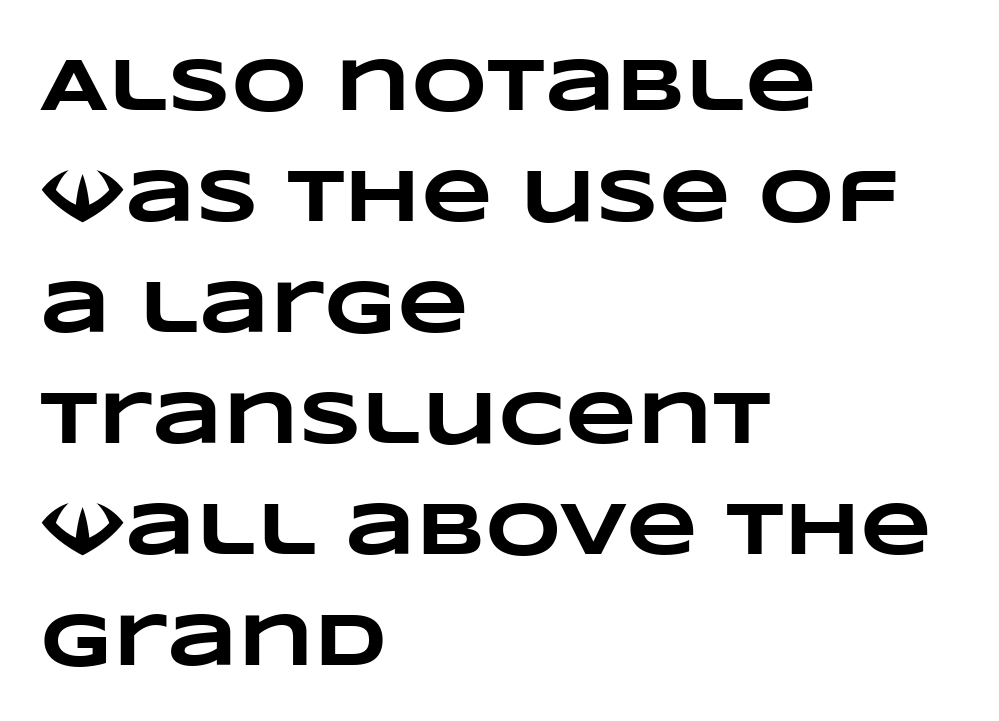
{"bold": "yes", "weight": "heavy", "width": "wide", "stroke_contrast": "low", "x_height": "large", "monospaced": "no", "underline": "no", "align": "left", "line_spacing": "normal", "line_spacing_ratio": 1.5, "letter_spacing": "normal", "letter_spacing_em": 0.0, "glyph_px": 74}
